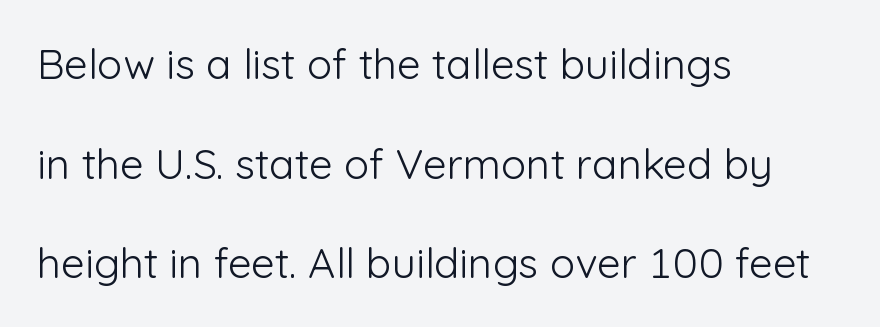
The image shows 42 px light sans-serif type, upright; set left-aligned, loose line spacing (2.37x), normal letter spacing, not underlined; low stroke contrast and a medium x-height.
